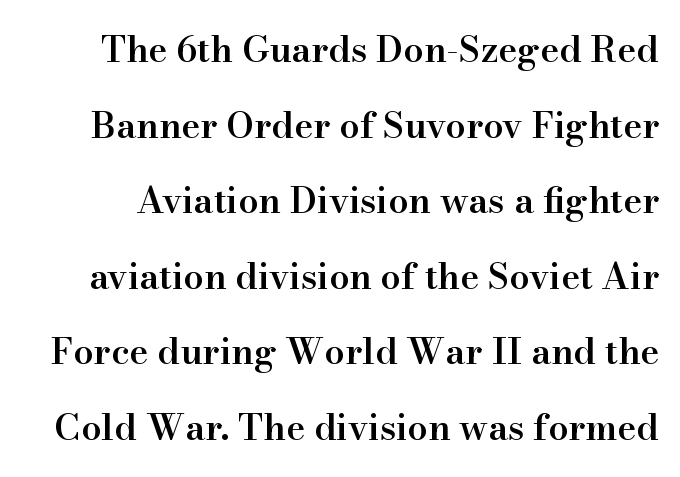
{"serif": "yes", "italic": "no", "bold": "semi", "weight": "semibold", "width": "normal", "stroke_contrast": "high", "x_height": "small", "monospaced": "no", "underline": "no", "line_spacing": "loose", "line_spacing_ratio": 2.1, "letter_spacing": "normal", "letter_spacing_em": 0.0, "glyph_px": 36}
